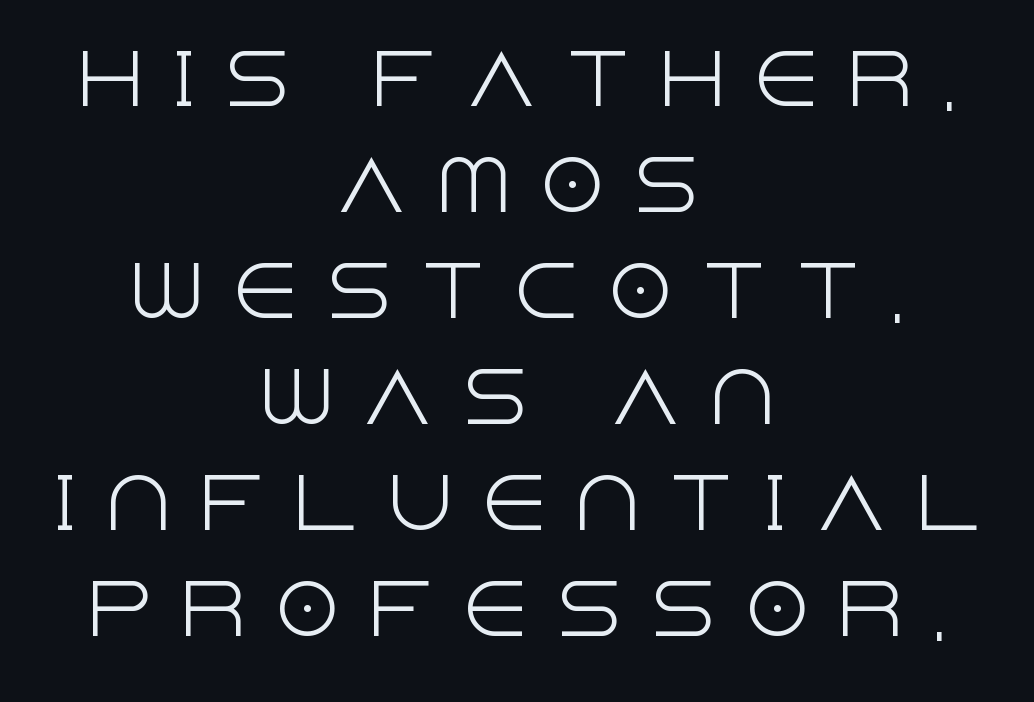
Q: Is the text bold? A: No.
Q: Is the text italic (slanted)? A: No, it is upright.
Q: Is the typeface a serif or a sans-serif typeface? A: Sans-serif.
Q: Is the text underlined? A: No.
Q: How is the paragraph aligned? A: Centered.
Q: Is the spacing between letters normal or unusually wide? A: Unusually wide.
Q: Is the spacing between lines tight, normal or loose? A: Normal.
Q: Width (condensed, normal, or wide)? A: Normal.
Q: x-height? A: Large.
Q: Monospaced? A: No.
